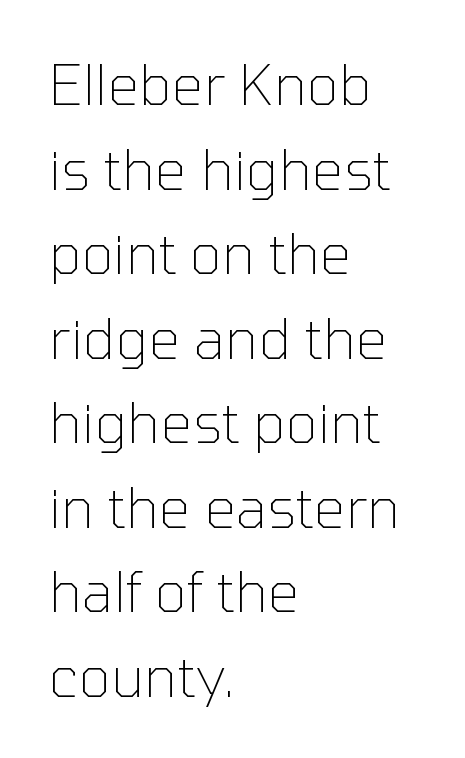
You can tell from the bare stems that sans-serif type was used. Ascenders rise straight up at ninety degrees. The zone under the glyphs is completely vacant. Visually the block forms a straight wall on the left and a jagged coastline on the right.
